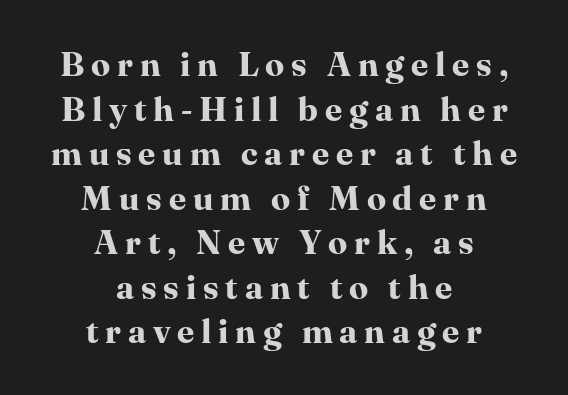
Short note: letters widely spaced. The string is rendered with underlining switched off. Typographic density is high because the face is bold. Note: serifs present on the glyphs.
